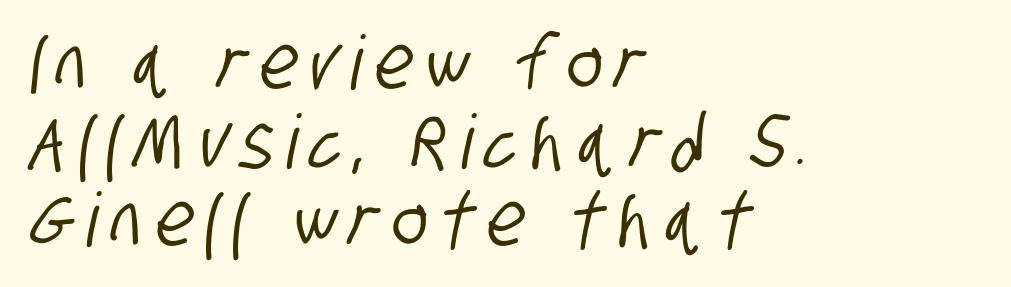
The image shows 75 px condensed sans-serif type; set left-aligned, tight line spacing (1.05x), not underlined; low stroke contrast and a large x-height.
